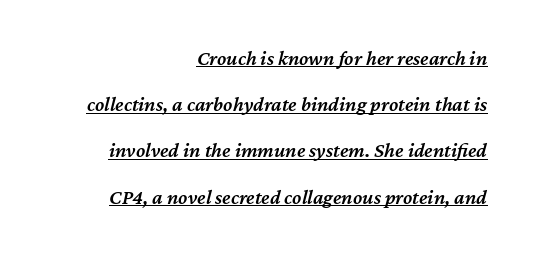
{"italic": "yes", "lean": "right", "slant_degrees": 12, "bold": "semi", "underline": "yes", "align": "right", "line_spacing": "loose", "line_spacing_ratio": 2.2, "letter_spacing": "normal", "letter_spacing_em": 0.0, "glyph_px": 21}
